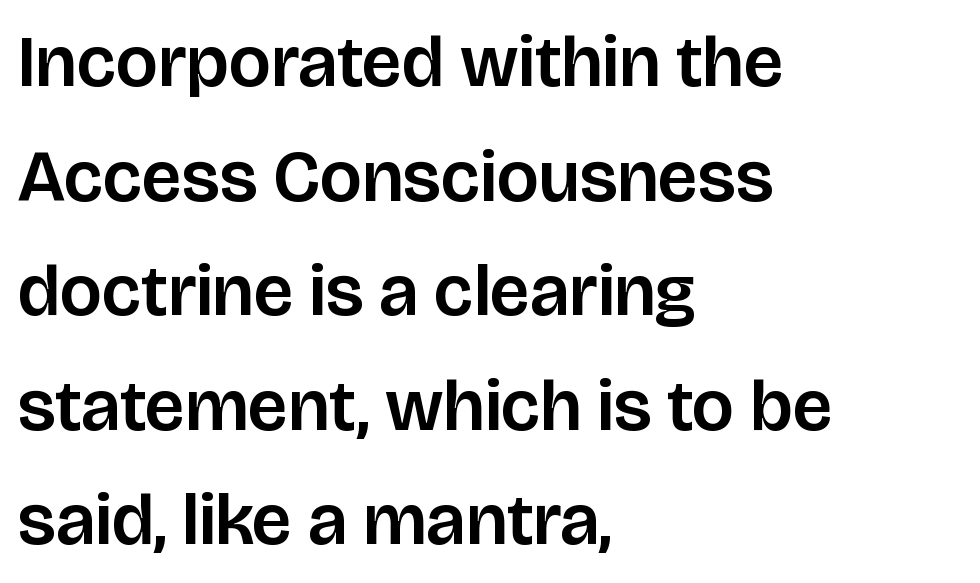
{"serif": "no", "italic": "no", "width": "normal", "stroke_contrast": "low", "x_height": "large", "monospaced": "no", "underline": "no", "align": "left", "line_spacing": "normal", "line_spacing_ratio": 1.57, "letter_spacing": "normal", "letter_spacing_em": 0.0, "glyph_px": 73}
